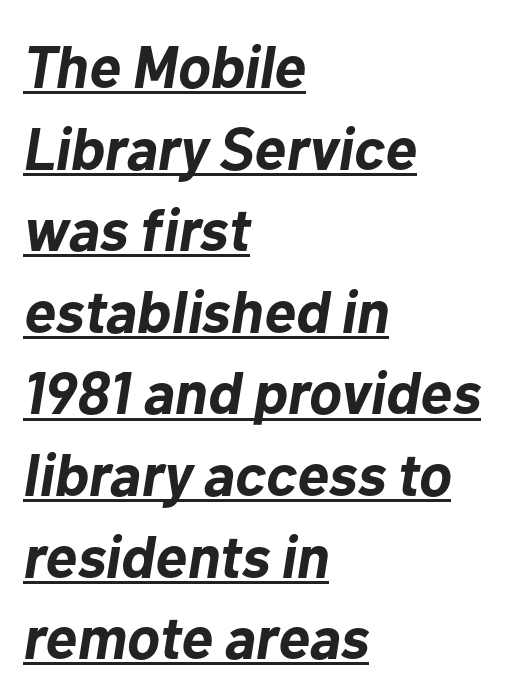
Q: Is the text bold? A: Yes.
Q: Is the text italic (slanted)? A: Yes, it leans right by about 10 degrees.
Q: Is the text underlined? A: Yes.
Q: How is the paragraph aligned? A: Left-aligned.
Q: Is the spacing between letters normal or unusually wide? A: Normal.
Q: Is the spacing between lines tight, normal or loose? A: Normal.
Q: Width (condensed, normal, or wide)? A: Normal.
Q: Stroke contrast? A: Low.
Q: x-height? A: Medium.
Q: Monospaced? A: No.
